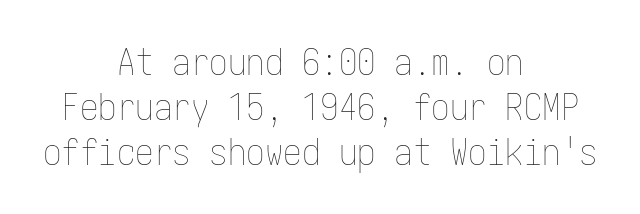
Q: Is the text bold? A: No.
Q: Is the text italic (slanted)? A: No, it is upright.
Q: Is the text underlined? A: No.
Q: How is the paragraph aligned? A: Centered.
Q: Is the spacing between letters normal or unusually wide? A: Normal.
Q: Width (condensed, normal, or wide)? A: Condensed.
Q: Stroke contrast? A: Low.
Q: x-height? A: Medium.
